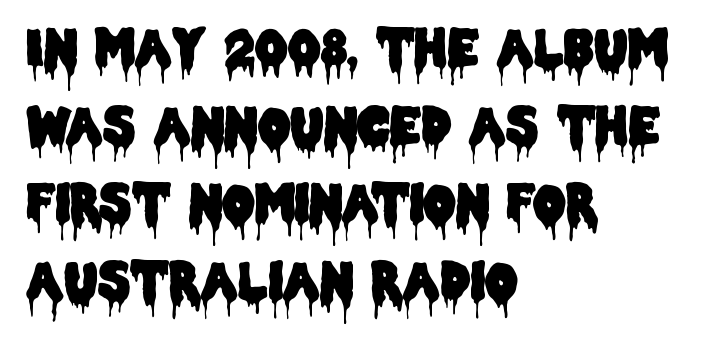
The image shows 51 px condensed sans-serif type, upright; set left-aligned, normal line spacing (1.52x), normal letter spacing, not underlined; low stroke contrast and a large x-height.
